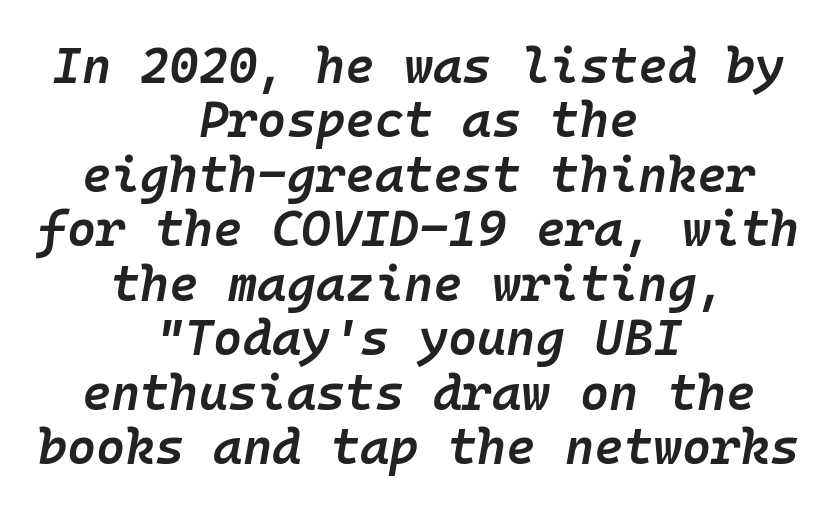
The image shows 50 px semibold type, italic (leaning right), monospaced; set centered, tight line spacing (1.09x), normal letter spacing, not underlined; low stroke contrast and a medium x-height.
